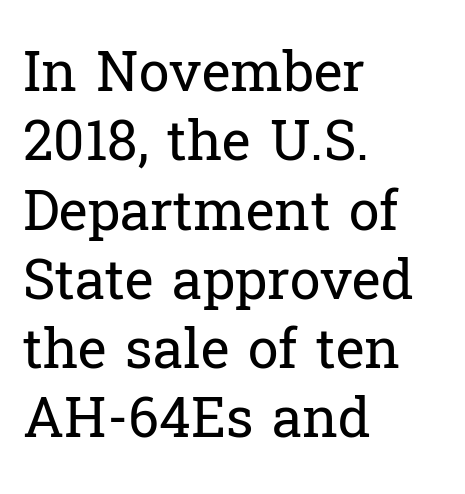
The image shows 55 px regular-weight serif type, upright; set left-aligned, normal line spacing (1.26x), normal letter spacing, not underlined; low stroke contrast and a medium x-height.
